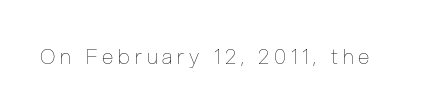
Q: Is the text bold? A: No.
Q: Is the text italic (slanted)? A: No, it is upright.
Q: Is the text underlined? A: No.
Q: Is the spacing between letters normal or unusually wide? A: Unusually wide.
